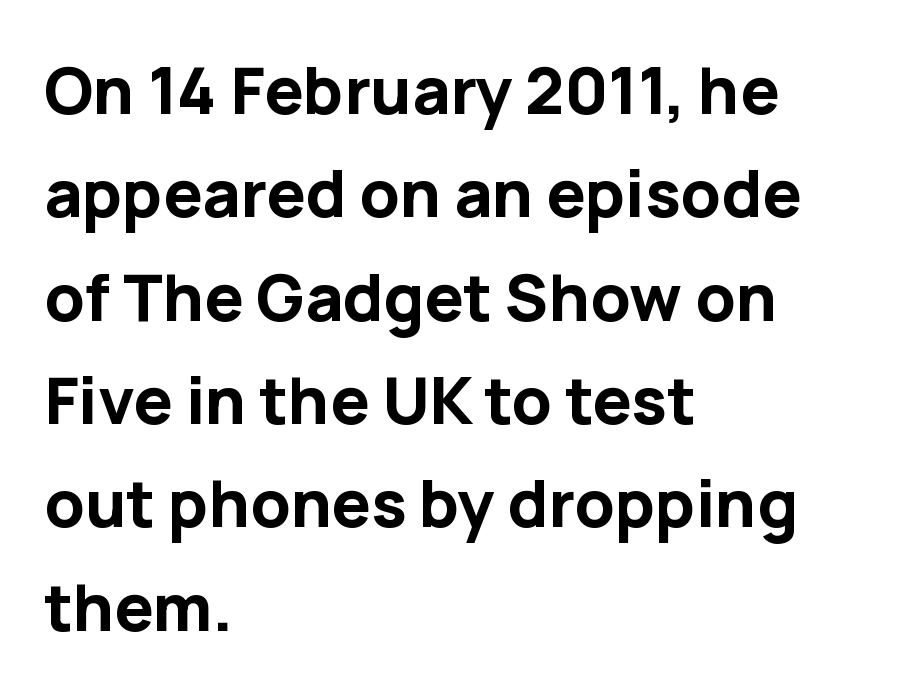
The image shows 65 px bold sans-serif type, upright; set left-aligned, normal line spacing (1.59x), normal letter spacing, not underlined; low stroke contrast and a medium x-height.
